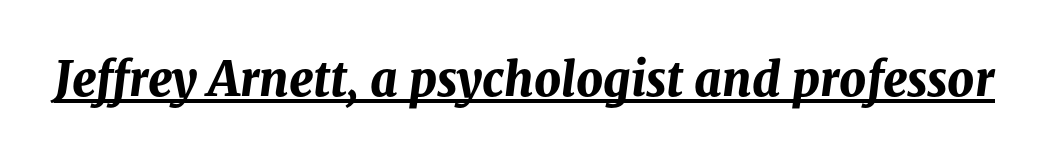
Q: Is the text bold? A: Yes.
Q: Is the text italic (slanted)? A: Yes, it leans right by about 8 degrees.
Q: Is the text underlined? A: Yes.
Q: Is the spacing between letters normal or unusually wide? A: Normal.
Q: Width (condensed, normal, or wide)? A: Normal.
Q: Stroke contrast? A: Medium.
Q: x-height? A: Medium.
Q: Monospaced? A: No.
